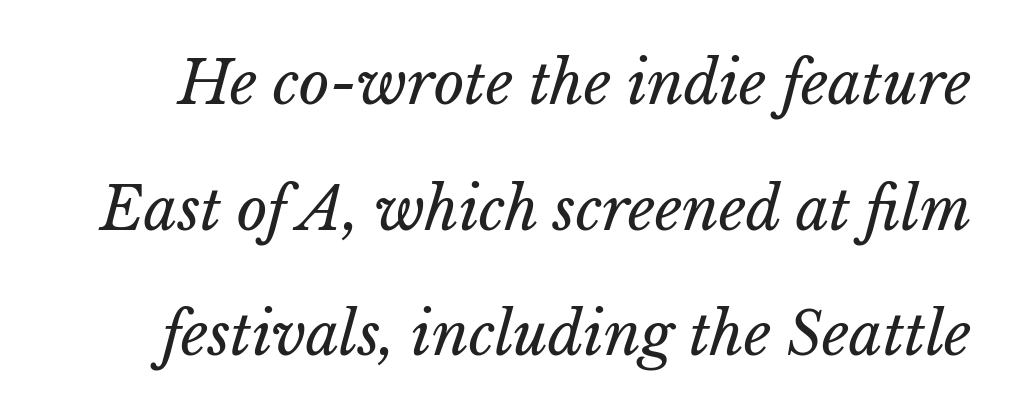
Q: Is the text bold? A: No.
Q: Is the text underlined? A: No.
Q: Is the spacing between letters normal or unusually wide? A: Normal.
Q: Is the spacing between lines tight, normal or loose? A: Loose.
Q: Width (condensed, normal, or wide)? A: Normal.
Q: Stroke contrast? A: Low.
Q: x-height? A: Medium.
Q: Monospaced? A: No.
